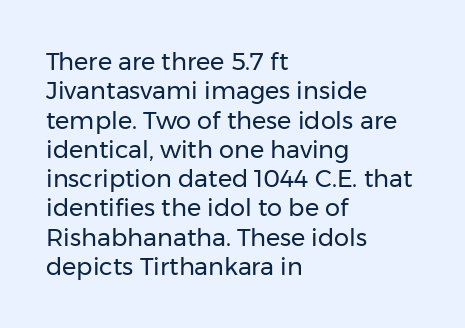
Q: Is the text bold? A: No.
Q: Is the text italic (slanted)? A: No, it is upright.
Q: Is the text underlined? A: No.
Q: How is the paragraph aligned? A: Left-aligned.
Q: Is the spacing between letters normal or unusually wide? A: Normal.
